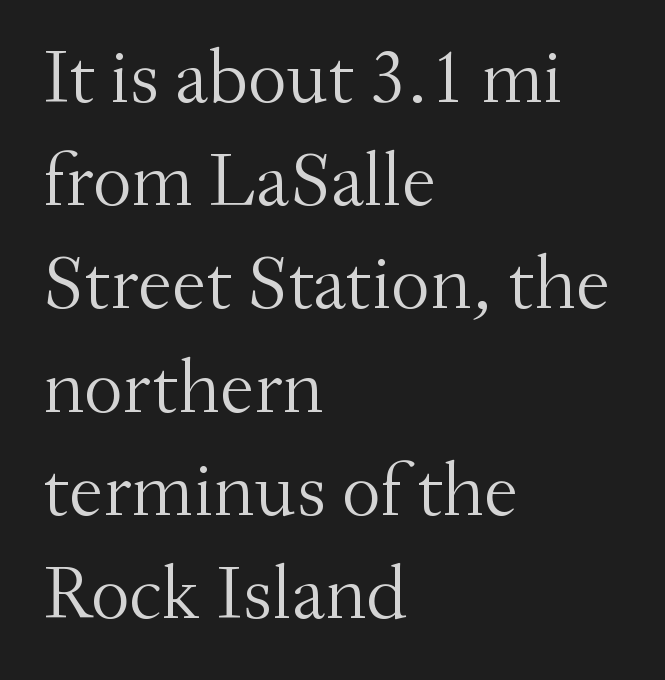
{"serif": "yes", "italic": "no", "bold": "no", "weight": "light", "width": "normal", "stroke_contrast": "medium", "x_height": "small", "monospaced": "no", "underline": "no", "align": "left", "line_spacing": "normal", "line_spacing_ratio": 1.34, "letter_spacing": "normal", "letter_spacing_em": 0.0, "glyph_px": 77}
